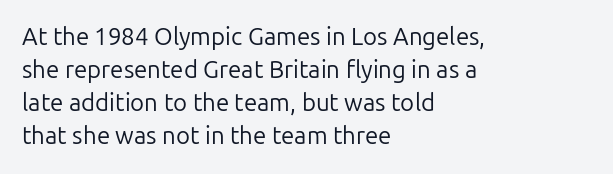
{"italic": "no", "bold": "no", "underline": "no", "align": "left", "line_spacing": "normal", "line_spacing_ratio": 1.38, "letter_spacing": "normal", "letter_spacing_em": 0.0, "glyph_px": 24}
